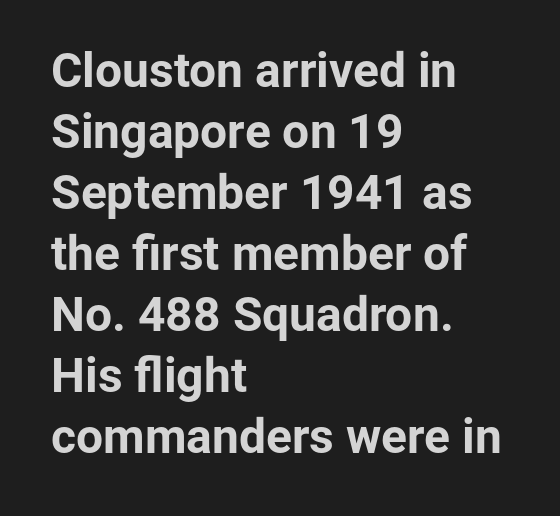
The image shows 48 px bold sans-serif type, upright; set left-aligned, normal line spacing (1.27x), normal letter spacing, not underlined; low stroke contrast and a medium x-height.
